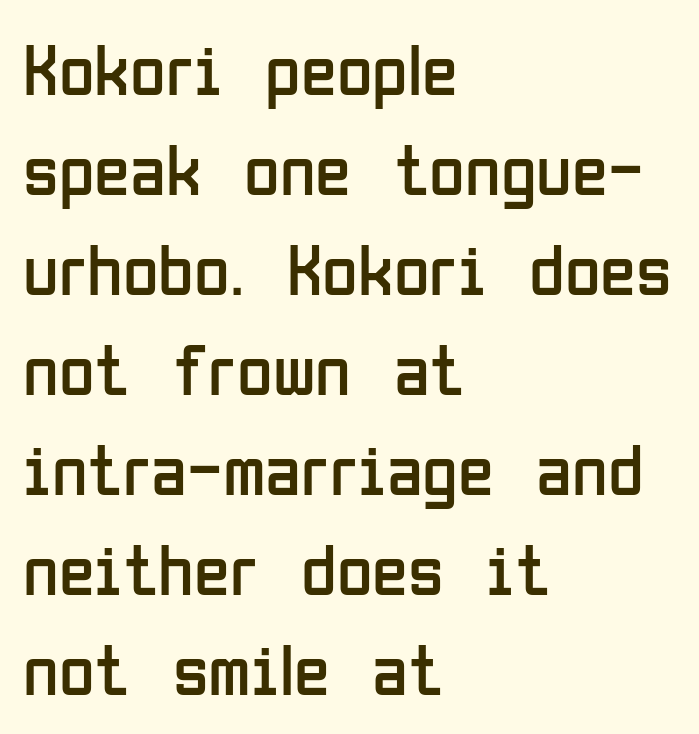
Students, observe: this is what conventionally led text looks like. Designer's note — italics off, roman on. How are the letters spaced? Ordinarily, with no added tracking. The weight would be labelled regular, book, light, or lighter still. Notice how the passage keeps a crisp vertical edge on the left only. Decoration check: the copy has no underline.
